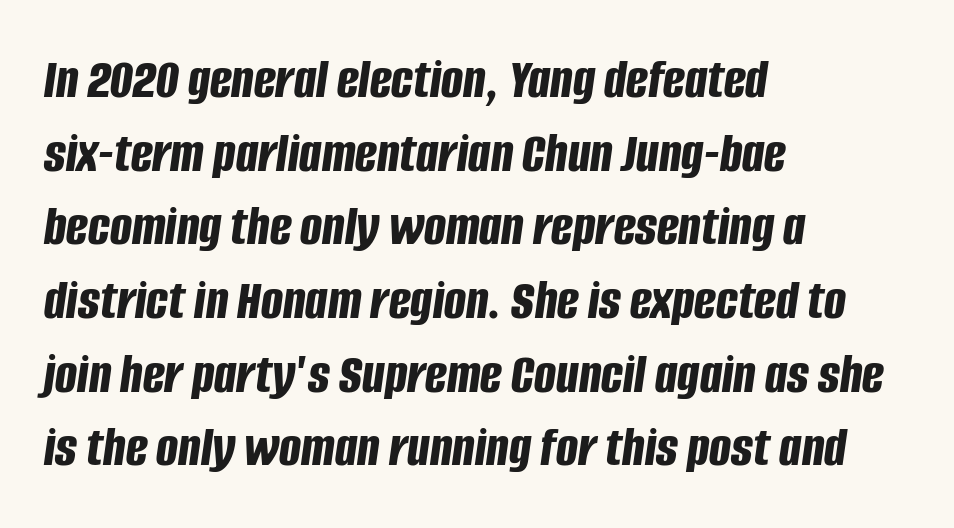
The image shows 58 px bold, condensed type, italic (leaning right); set left-aligned, normal line spacing (1.27x), normal letter spacing, not underlined; low stroke contrast and a large x-height.
